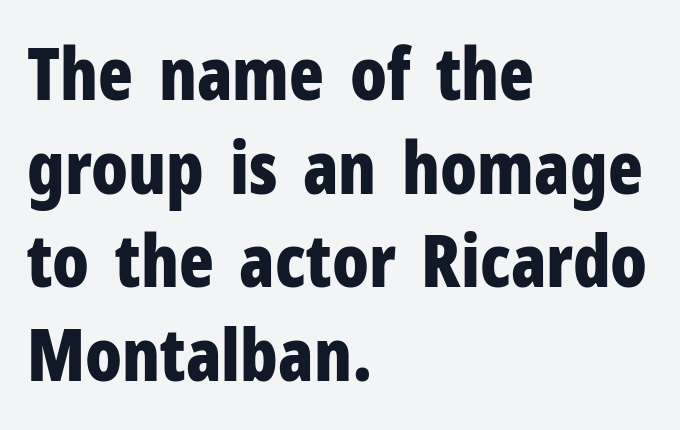
Horizontal alignment here is leftward, the default for most running prose. Standard letterfit; no display-style spreading of the glyphs. Typographic density is high because the face is bold. Unmarked baselines from the first word to the last. The lettering stays uniformly vertical, giving the passage a roman look.
